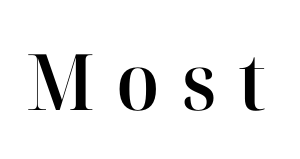
{"serif": "yes", "italic": "no", "bold": "semi", "weight": "semibold", "width": "normal", "stroke_contrast": "high", "x_height": "medium", "monospaced": "no", "underline": "no", "letter_spacing": "wide", "letter_spacing_em": 0.28, "glyph_px": 78}
